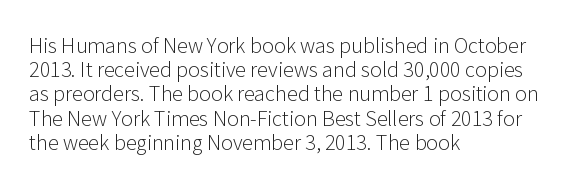
Q: Is the text bold? A: No.
Q: Is the text italic (slanted)? A: No, it is upright.
Q: Is the text underlined? A: No.
Q: How is the paragraph aligned? A: Left-aligned.
Q: Is the spacing between letters normal or unusually wide? A: Normal.
